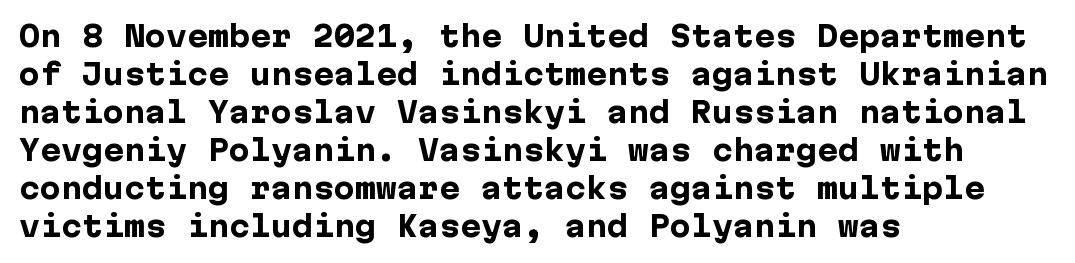
Has an underline been added? It has not. This sample is left-justified, so line endings fall wherever the words run out. Note: no serifs on the glyphs. Typesetter's note: full bold, strokes at maximum text heaviness. The tracking reads as untouched default to a designer's eye. These lines sit exactly where default settings would place them.
